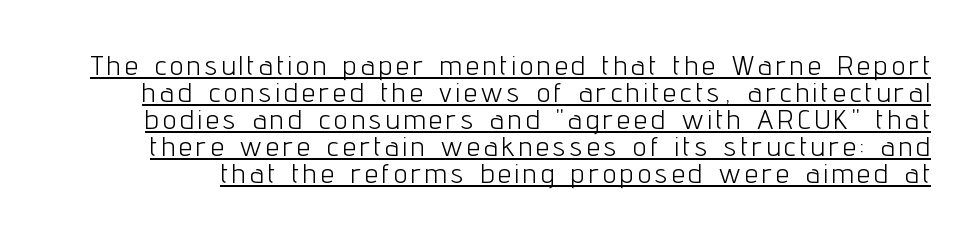
The weight would be labelled regular, book, light, or lighter still. These characters rest on top of a visible drawn line. Notice how the stems are strictly vertical — no italics here. You could barely slide anything between these rows.
